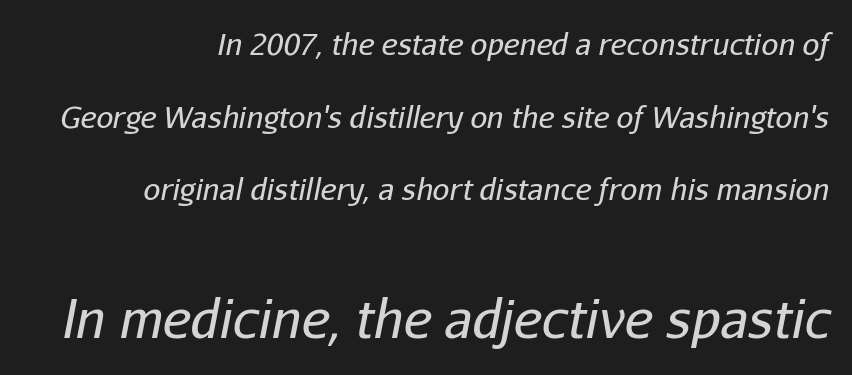
The image shows 53 px regular-weight type, italic (leaning right); set right-aligned, loose line spacing (2.42x), normal letter spacing, not underlined; the second (bottom) block is 1.77x larger; low stroke contrast and a medium x-height.
